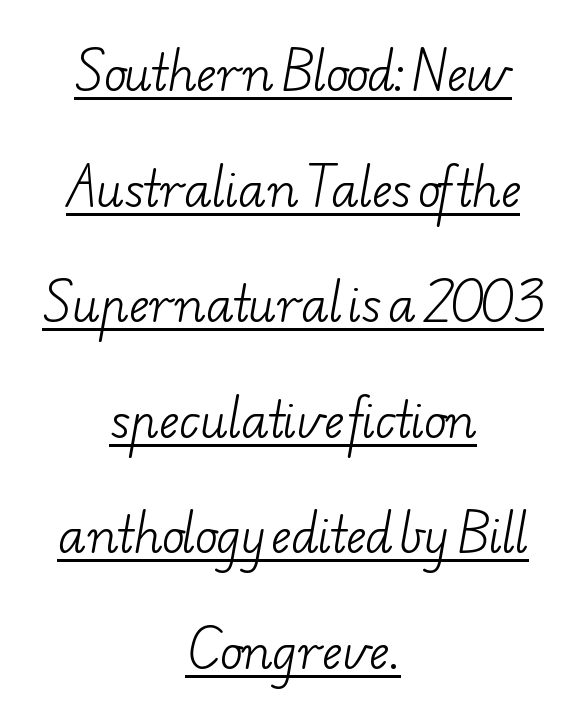
Q: Is the text bold? A: No.
Q: Is the typeface a serif or a sans-serif typeface? A: Serif.
Q: Is the text underlined? A: Yes.
Q: How is the paragraph aligned? A: Centered.
Q: Is the spacing between letters normal or unusually wide? A: Normal.
Q: Is the spacing between lines tight, normal or loose? A: Loose.
Q: Width (condensed, normal, or wide)? A: Wide.
Q: Stroke contrast? A: Low.
Q: x-height? A: Small.
Q: Monospaced? A: No.
